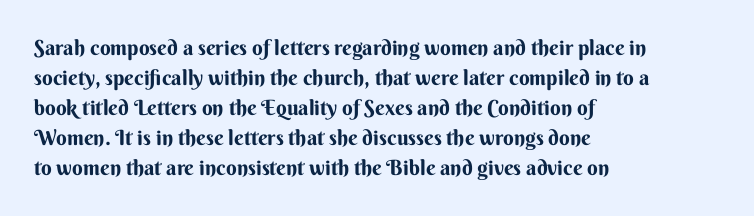
{"italic": "no", "underline": "no", "align": "left", "line_spacing": "normal", "line_spacing_ratio": 1.43, "letter_spacing": "normal", "letter_spacing_em": 0.0, "glyph_px": 21}
